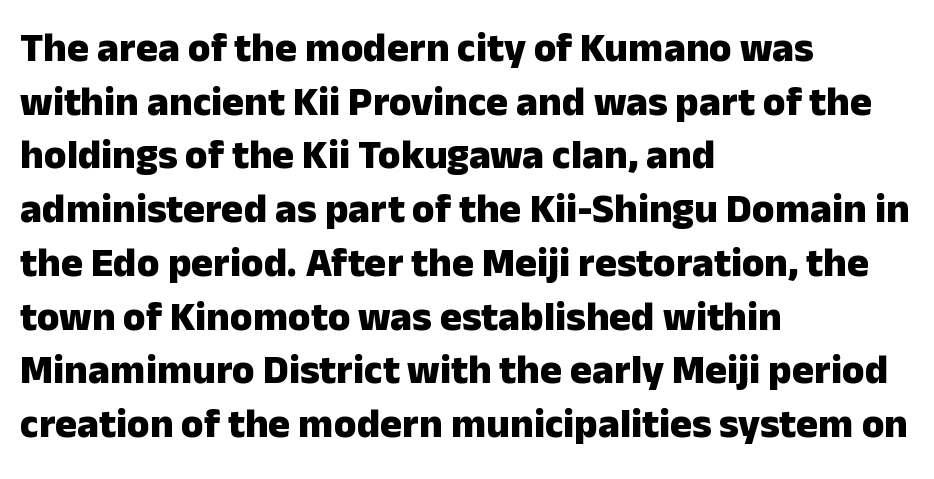
{"serif": "no", "italic": "no", "bold": "yes", "weight": "heavy", "width": "normal", "stroke_contrast": "low", "x_height": "medium", "monospaced": "no", "underline": "no", "align": "left", "line_spacing": "normal", "line_spacing_ratio": 1.31, "letter_spacing": "normal", "letter_spacing_em": 0.0, "glyph_px": 41}
